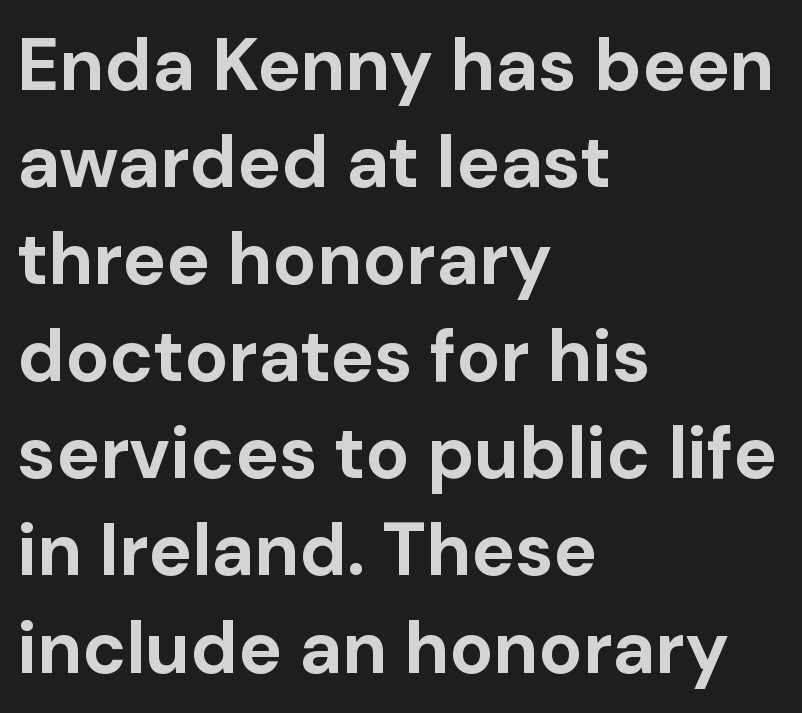
Q: Is the text bold? A: Yes.
Q: Is the text italic (slanted)? A: No, it is upright.
Q: Is the typeface a serif or a sans-serif typeface? A: Sans-serif.
Q: Is the text underlined? A: No.
Q: How is the paragraph aligned? A: Left-aligned.
Q: Is the spacing between letters normal or unusually wide? A: Normal.
Q: Is the spacing between lines tight, normal or loose? A: Normal.
Q: Width (condensed, normal, or wide)? A: Normal.
Q: Stroke contrast? A: Low.
Q: x-height? A: Medium.
Q: Monospaced? A: No.
